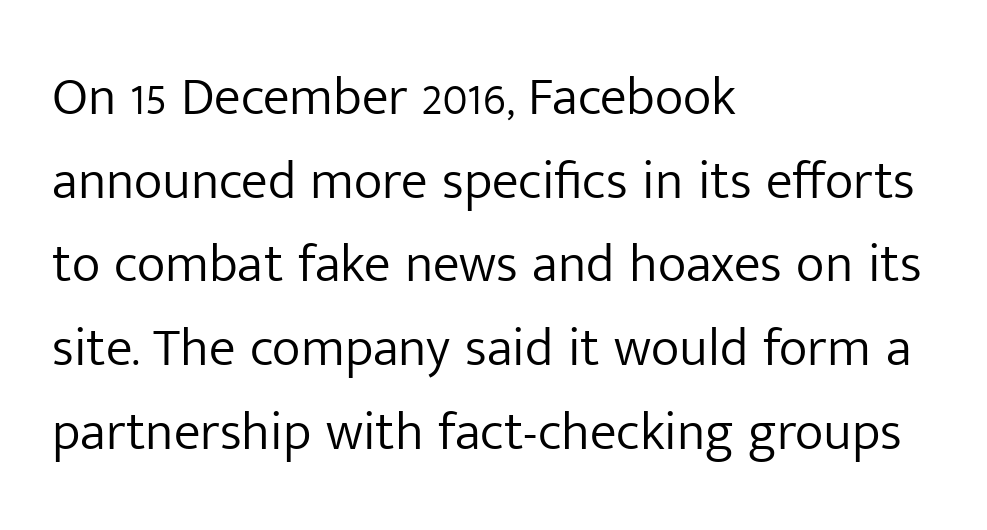
Q: Is the text bold? A: No.
Q: Is the text italic (slanted)? A: No, it is upright.
Q: Is the typeface a serif or a sans-serif typeface? A: Sans-serif.
Q: Is the text underlined? A: No.
Q: How is the paragraph aligned? A: Left-aligned.
Q: Is the spacing between letters normal or unusually wide? A: Normal.
Q: Is the spacing between lines tight, normal or loose? A: Normal.
Q: Width (condensed, normal, or wide)? A: Normal.
Q: Stroke contrast? A: Low.
Q: x-height? A: Medium.
Q: Monospaced? A: No.
